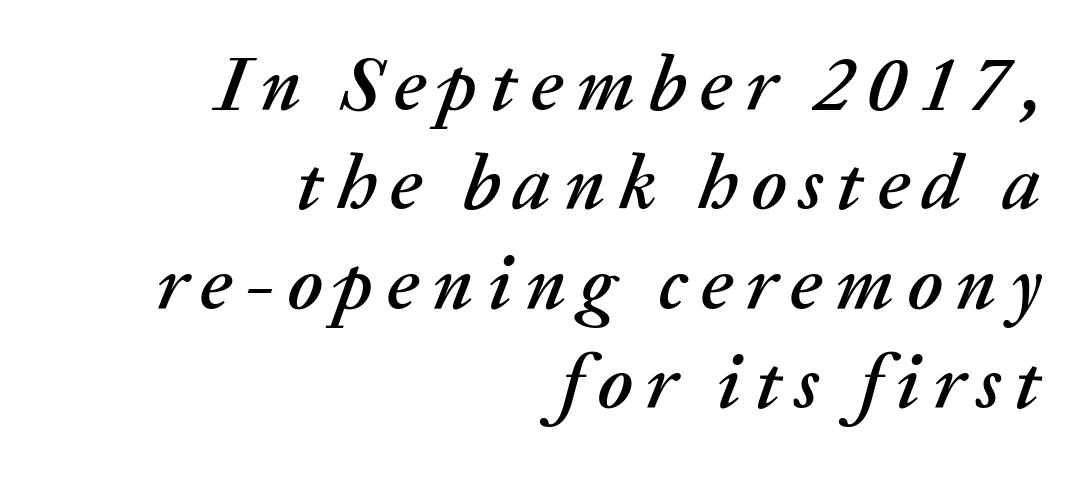
Vertical spacing — default. The typography opts for an oblique posture over an upright one. These lines are rendered in a variable-pitch font. Glance below the letters and you will spot only blank space.
